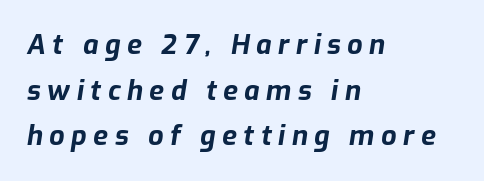
{"italic": "yes", "lean": "right", "slant_degrees": 9, "bold": "yes", "underline": "no", "align": "left", "line_spacing": "normal", "line_spacing_ratio": 1.69, "letter_spacing": "wide", "letter_spacing_em": 0.24, "glyph_px": 27}
